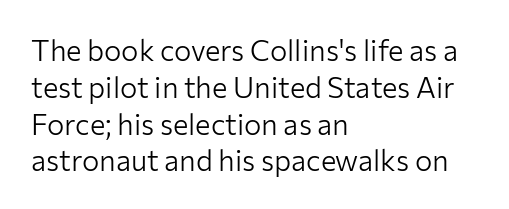
Spacing verdict: proportional, widths tailored to each character. A typesetter would call this zero additional tracking. The rendering uses a moderate line-height, typical for paragraphs. The font sits on the lighter half of the weight spectrum, regular included.
